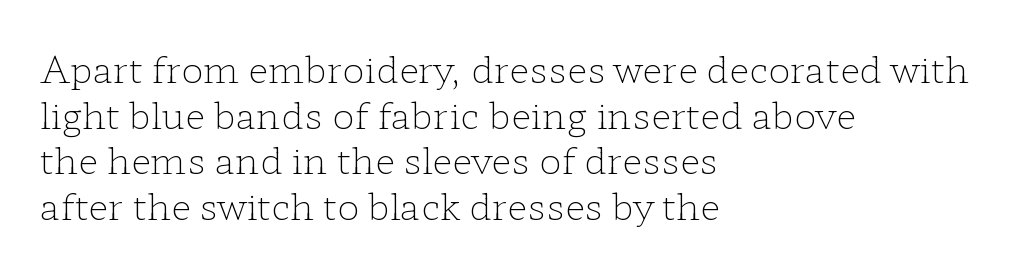
Q: Is the text bold? A: No.
Q: Is the text italic (slanted)? A: No, it is upright.
Q: Is the typeface a serif or a sans-serif typeface? A: Serif.
Q: Is the text underlined? A: No.
Q: How is the paragraph aligned? A: Left-aligned.
Q: Is the spacing between letters normal or unusually wide? A: Normal.
Q: Width (condensed, normal, or wide)? A: Wide.
Q: Stroke contrast? A: Low.
Q: x-height? A: Medium.
Q: Monospaced? A: No.
